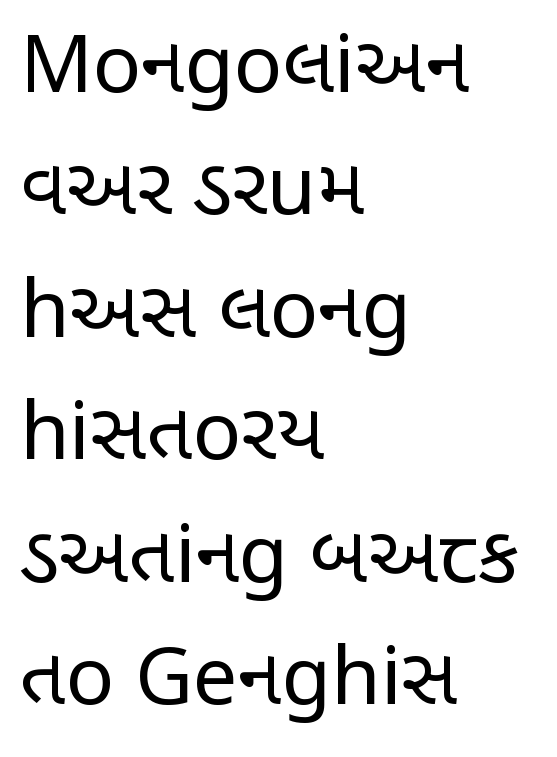
The image shows 80 px regular-weight, condensed sans-serif type, upright; set left-aligned, normal line spacing (1.53x), normal letter spacing, not underlined; low stroke contrast and a large x-height.
